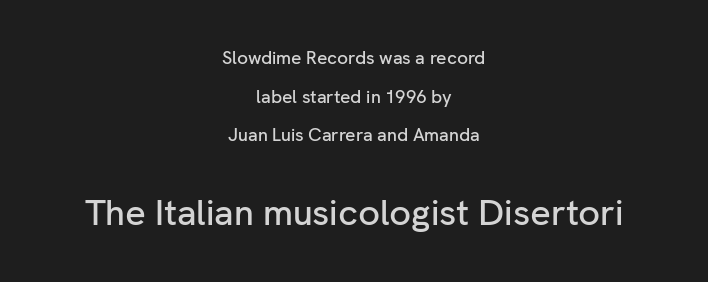
The image shows 36 px sans-serif type, upright; set centered, loose line spacing (2.15x), normal letter spacing, not underlined; the second (bottom) block is 2.0x larger; low stroke contrast and a medium x-height.
